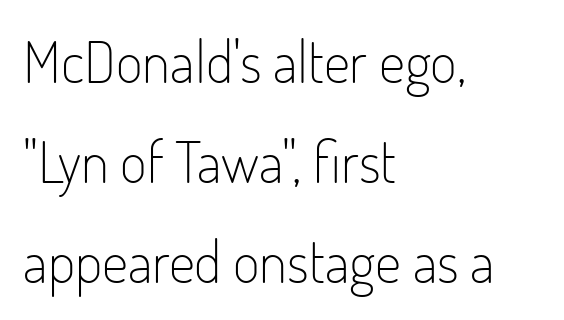
The image shows 58 px light, condensed sans-serif type, upright; set left-aligned, line spacing 1.72x, normal letter spacing, not underlined; low stroke contrast and a small x-height.
